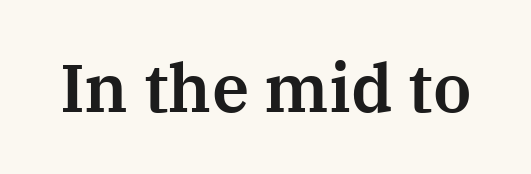
Q: Is the text italic (slanted)? A: No, it is upright.
Q: Is the typeface a serif or a sans-serif typeface? A: Serif.
Q: Is the text underlined? A: No.
Q: Is the spacing between letters normal or unusually wide? A: Normal.
Q: Width (condensed, normal, or wide)? A: Normal.
Q: Stroke contrast? A: Medium.
Q: x-height? A: Medium.
Q: Monospaced? A: No.
